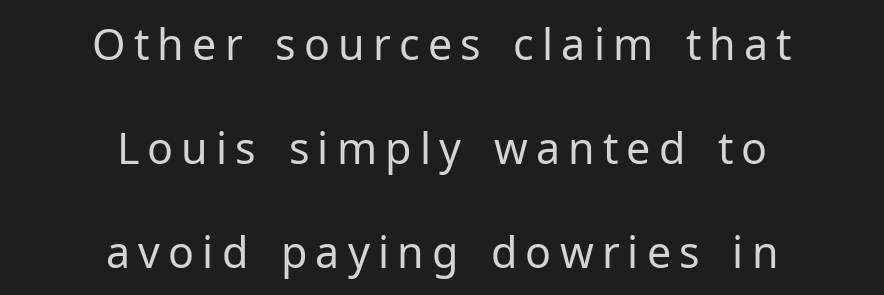
Q: Is the text bold? A: No.
Q: Is the text italic (slanted)? A: No, it is upright.
Q: Is the typeface a serif or a sans-serif typeface? A: Sans-serif.
Q: Is the text underlined? A: No.
Q: How is the paragraph aligned? A: Centered.
Q: Is the spacing between lines tight, normal or loose? A: Loose.
Q: Width (condensed, normal, or wide)? A: Normal.
Q: Stroke contrast? A: Low.
Q: x-height? A: Medium.
Q: Monospaced? A: No.
